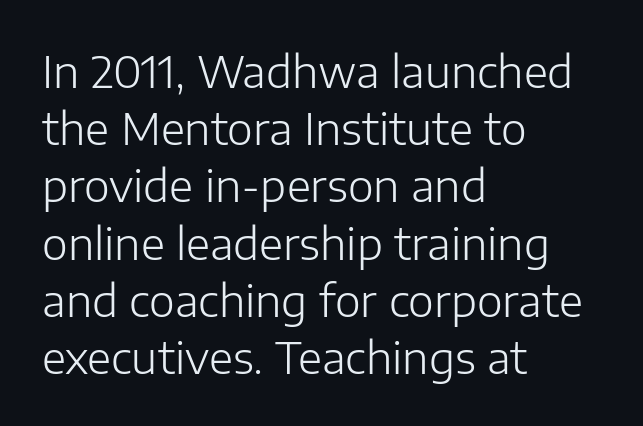
{"serif": "no", "italic": "no", "bold": "no", "weight": "light", "width": "normal", "stroke_contrast": "low", "x_height": "medium", "monospaced": "no", "underline": "no", "align": "left", "line_spacing": "normal", "line_spacing_ratio": 1.3, "letter_spacing": "normal", "letter_spacing_em": 0.0, "glyph_px": 44}
